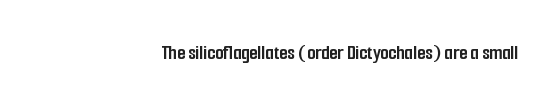
Q: Is the text bold? A: Yes.
Q: Is the text italic (slanted)? A: No, it is upright.
Q: Is the text underlined? A: No.
Q: How is the paragraph aligned? A: Right-aligned.
Q: Is the spacing between letters normal or unusually wide? A: Normal.
